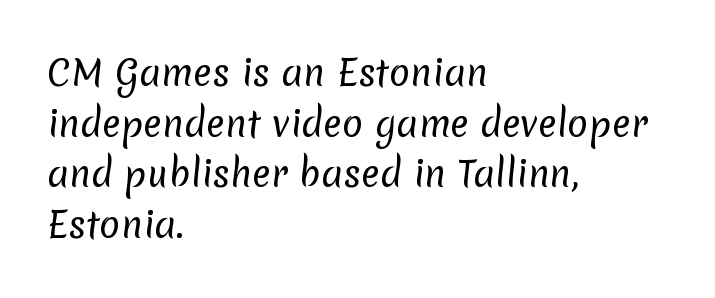
{"serif": "no", "bold": "no", "weight": "regular", "width": "normal", "stroke_contrast": "low", "x_height": "medium", "monospaced": "no", "underline": "no", "align": "left", "line_spacing": "normal", "line_spacing_ratio": 1.45, "letter_spacing": "normal", "letter_spacing_em": 0.0, "glyph_px": 35}
